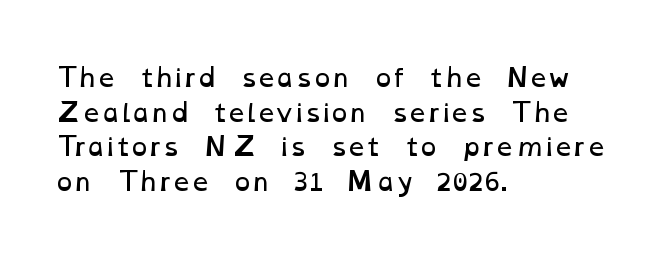
These lines keep a tight, regular rhythm from letter to letter. Quick note: underline off. This sample is left-justified, so line endings fall wherever the words run out. The cut favours lightness, reaching ordinary text weight at its darkest. Leading matches the norm, producing a regular column.
